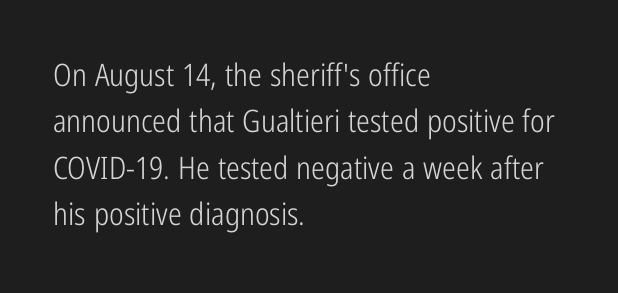
Stems and bowls with no extra thickness — not bold. Is there much room between lines? A standard amount, neither cramped nor airy. Ascenders rise straight up at ninety degrees. Nobody drew a line under any word here. Is this a fixed-width face? No — the glyphs have proportional, varying widths. Line starts are locked; line ends wander.
